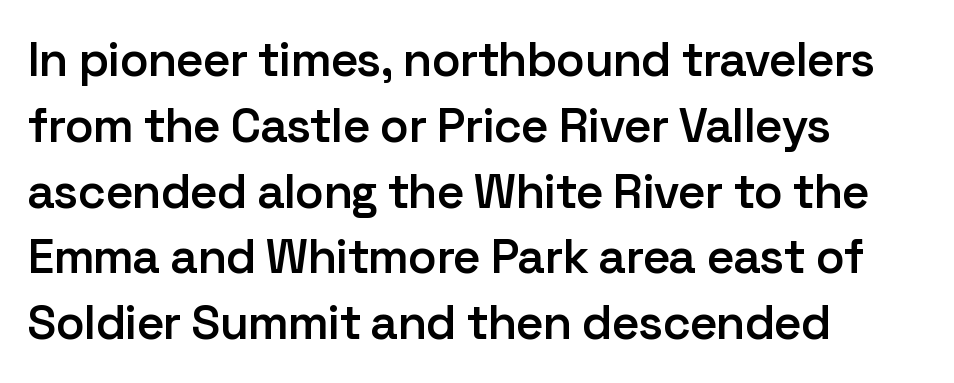
The image shows 48 px semibold sans-serif type, upright; set left-aligned, normal line spacing (1.37x), normal letter spacing, not underlined; low stroke contrast and a medium x-height.
